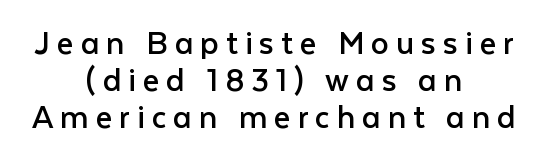
Q: Is the text bold? A: No.
Q: Is the text italic (slanted)? A: No, it is upright.
Q: Is the typeface a serif or a sans-serif typeface? A: Sans-serif.
Q: Is the text underlined? A: No.
Q: How is the paragraph aligned? A: Centered.
Q: Is the spacing between lines tight, normal or loose? A: Tight.
Q: Width (condensed, normal, or wide)? A: Normal.
Q: Stroke contrast? A: Low.
Q: x-height? A: Medium.
Q: Monospaced? A: No.
